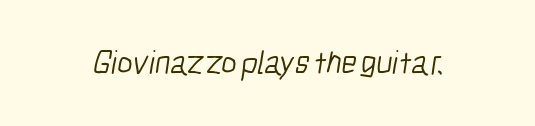
Q: Is the text bold? A: No.
Q: Is the typeface a serif or a sans-serif typeface? A: Sans-serif.
Q: Is the text underlined? A: No.
Q: Is the spacing between letters normal or unusually wide? A: Normal.
Q: Width (condensed, normal, or wide)? A: Condensed.
Q: Stroke contrast? A: Low.
Q: x-height? A: Medium.
Q: Monospaced? A: No.
